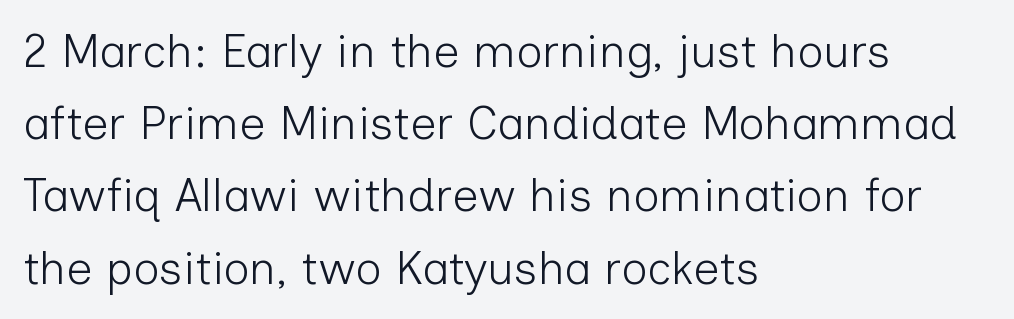
Here the designer chose a conventional face with non-uniform glyph widths. The rows are spaced the way most documents space them. Honestly, there is no underline to notice here at all. Is this a sans? Yes — the strokes have no serifs.
